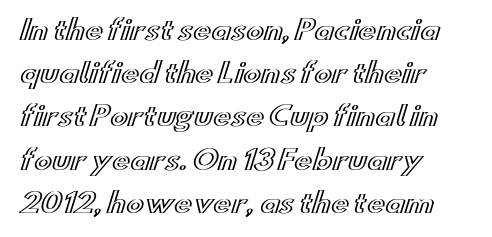
Q: Is the text italic (slanted)? A: Yes.
Q: Is the text underlined? A: No.
Q: How is the paragraph aligned? A: Left-aligned.
Q: Is the spacing between letters normal or unusually wide? A: Normal.
Q: Is the spacing between lines tight, normal or loose? A: Normal.
